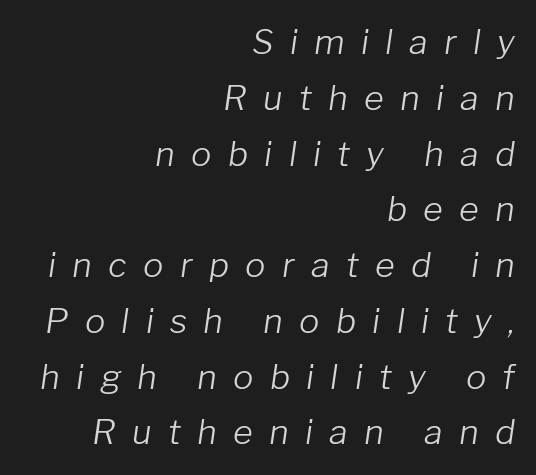
Q: Is the text bold? A: No.
Q: Is the text italic (slanted)? A: Yes, it leans right by about 8 degrees.
Q: Is the text underlined? A: No.
Q: How is the paragraph aligned? A: Right-aligned.
Q: Is the spacing between letters normal or unusually wide? A: Unusually wide.
Q: Is the spacing between lines tight, normal or loose? A: Normal.
Q: Width (condensed, normal, or wide)? A: Normal.
Q: Stroke contrast? A: Low.
Q: x-height? A: Medium.
Q: Monospaced? A: No.
